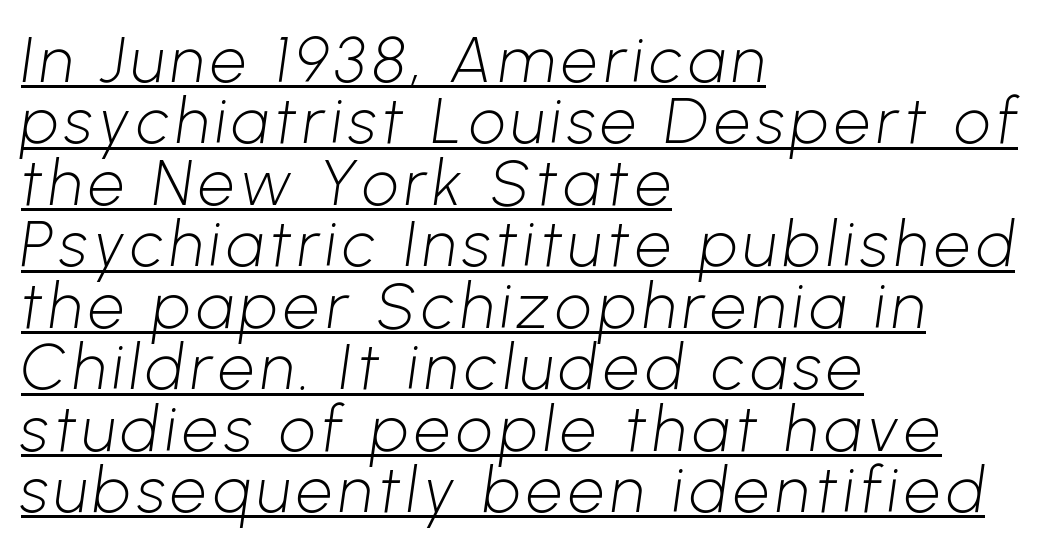
Layout note: lines flush left. Ink coverage per letter is moderate at most. Each line of the rendering has a horizontal stroke beneath the glyphs. This rendering employs a face without finishing strokes, i.e., a sans-serif. The leading is snug, giving the passage a crowded texture. You could not count columns in this text — the font is proportionally spaced.
